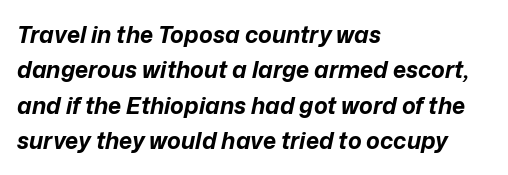
{"italic": "yes", "lean": "right", "slant_degrees": 12, "bold": "yes", "underline": "no", "align": "left", "line_spacing": "normal", "line_spacing_ratio": 1.54, "letter_spacing": "normal", "letter_spacing_em": 0.0, "glyph_px": 23}
